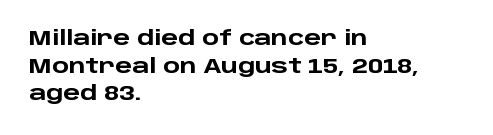
The image shows 20 px bold type, upright; set left-aligned, normal line spacing (1.38x), normal letter spacing, not underlined.
